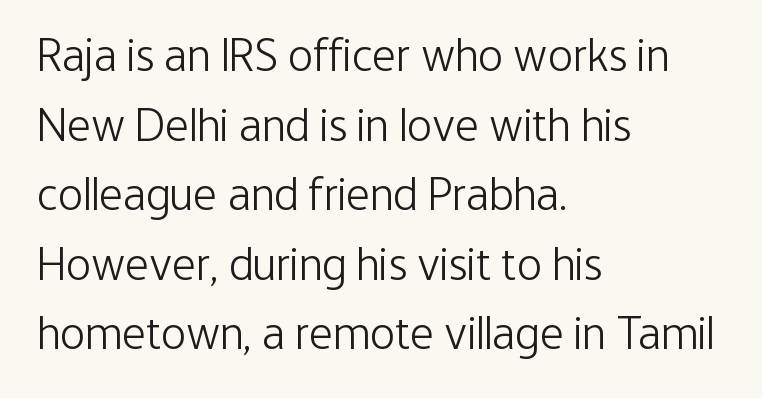
Is there any slant? The stems are plumb. Letters rest on an invisible, unmarked baseline. Tracking value appears to be zero — textbook default spacing. Which margin do the lines hug? The left one — the right edge is uneven.
